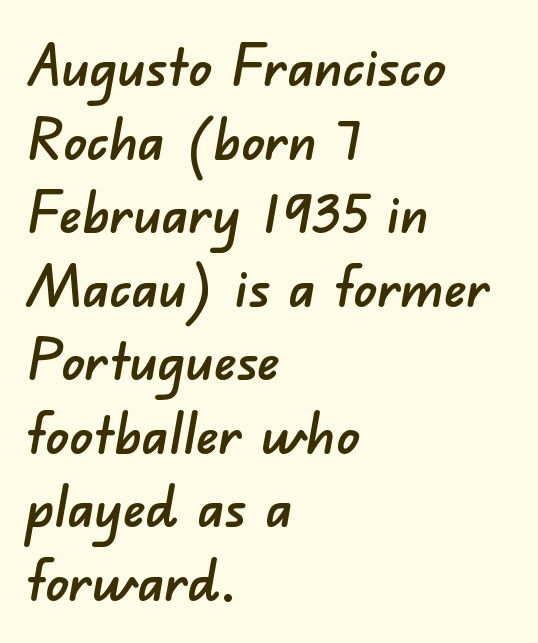
{"serif": "no", "width": "normal", "stroke_contrast": "low", "x_height": "small", "monospaced": "no", "underline": "no", "align": "left", "line_spacing": "normal", "line_spacing_ratio": 1.29, "letter_spacing": "normal", "letter_spacing_em": 0.0, "glyph_px": 57}
